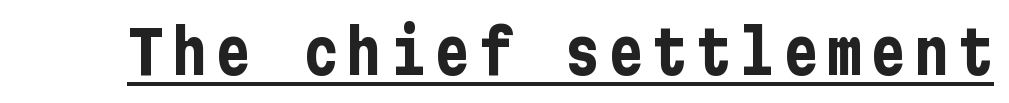
Q: Is the text bold? A: Yes.
Q: Is the text italic (slanted)? A: No, it is upright.
Q: Is the typeface a serif or a sans-serif typeface? A: Sans-serif.
Q: Is the text underlined? A: Yes.
Q: Width (condensed, normal, or wide)? A: Condensed.
Q: Stroke contrast? A: Low.
Q: x-height? A: Medium.
